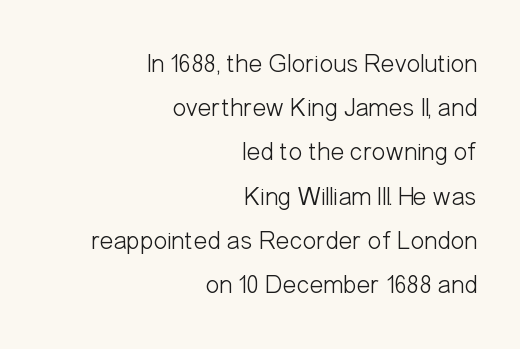
{"italic": "no", "bold": "no", "underline": "no", "align": "right", "line_spacing": "normal", "line_spacing_ratio": 1.7, "letter_spacing": "normal", "letter_spacing_em": 0.0, "glyph_px": 26}
